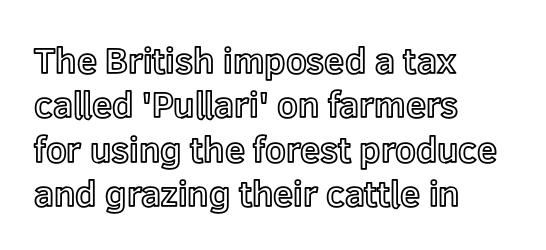
The image shows 36 px text type, upright; set left-aligned, line spacing 1.23x, normal letter spacing, not underlined; a medium x-height.
